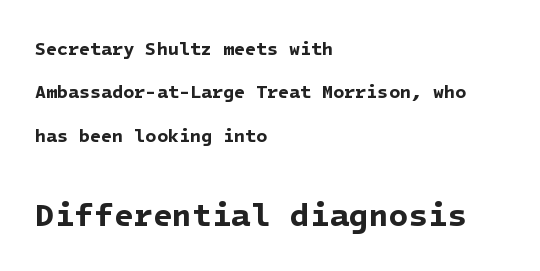
{"serif": "no", "bold": "yes", "weight": "bold", "width": "normal", "stroke_contrast": "low", "x_height": "medium", "underline": "no", "align": "left", "line_spacing": "loose", "line_spacing_ratio": 2.41, "letter_spacing": "normal", "letter_spacing_em": 0.0, "larger_block": "second", "size_ratio": 1.78, "glyph_px": 32}
